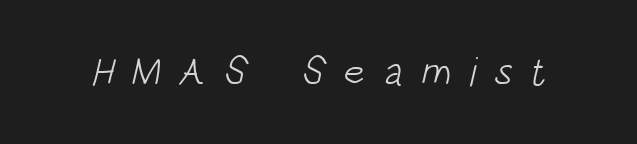
The image shows 40 px light, condensed sans-serif type; set unusually wide letter spacing (+0.44 em), not underlined; low stroke contrast and a large x-height.
